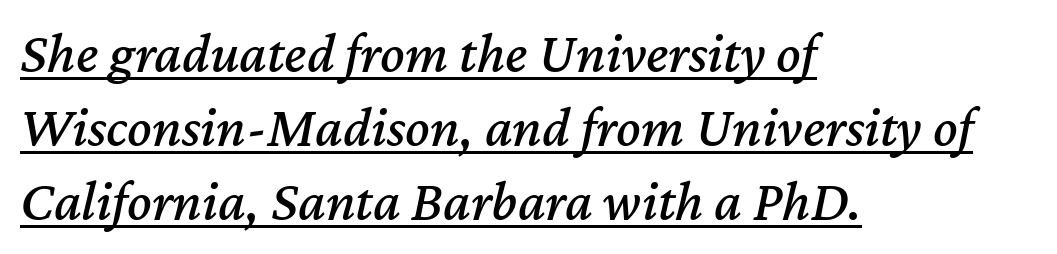
Q: Is the text italic (slanted)? A: Yes, it leans right by about 12 degrees.
Q: Is the text underlined? A: Yes.
Q: How is the paragraph aligned? A: Left-aligned.
Q: Is the spacing between letters normal or unusually wide? A: Normal.
Q: Is the spacing between lines tight, normal or loose? A: Normal.
Q: Width (condensed, normal, or wide)? A: Normal.
Q: Stroke contrast? A: Medium.
Q: x-height? A: Medium.
Q: Monospaced? A: No.
